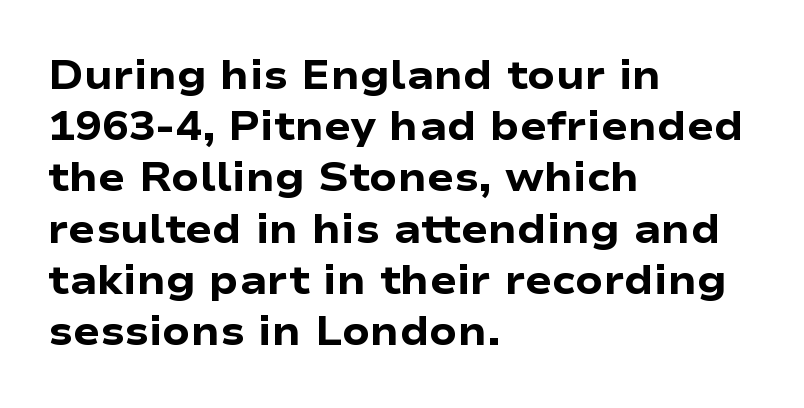
The image shows 40 px heavy, wide sans-serif type, upright; set left-aligned, normal line spacing (1.28x), normal letter spacing, not underlined; low stroke contrast and a medium x-height.
